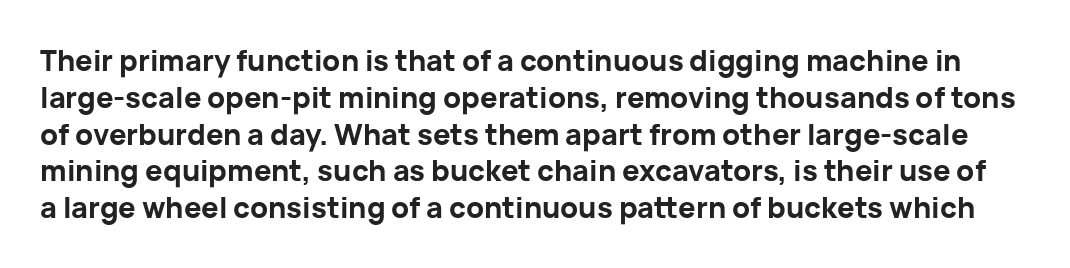
Baseline-to-baseline distance is the conventional proportion of letter height. Examine the stroke ends and you'll find no serifs. Inter-character spacing is left at the font's built-in metrics. No word sits above an underline.
